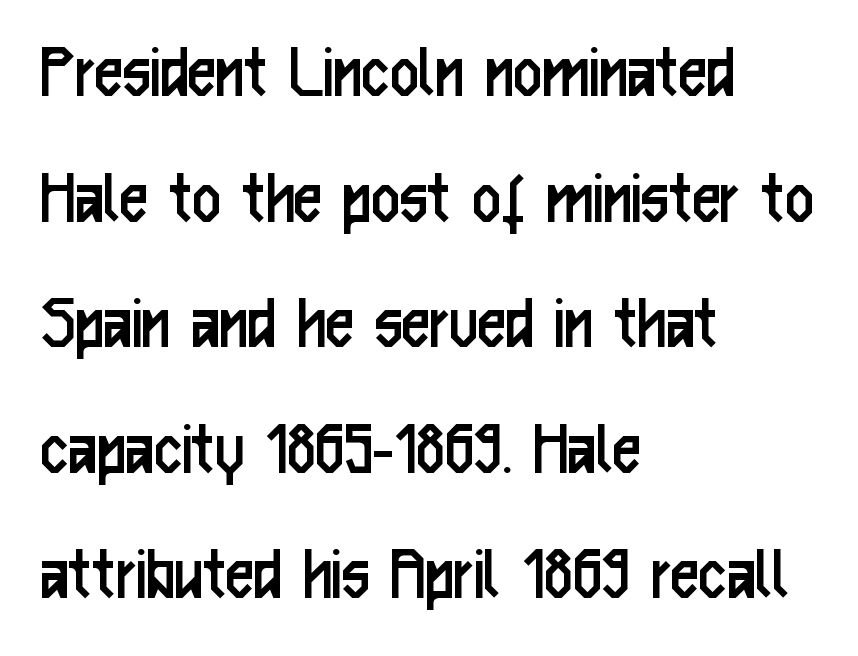
The image shows 79 px regular-weight, condensed sans-serif type, upright; set left-aligned, normal line spacing (1.59x), normal letter spacing, not underlined; low stroke contrast and a medium x-height.
